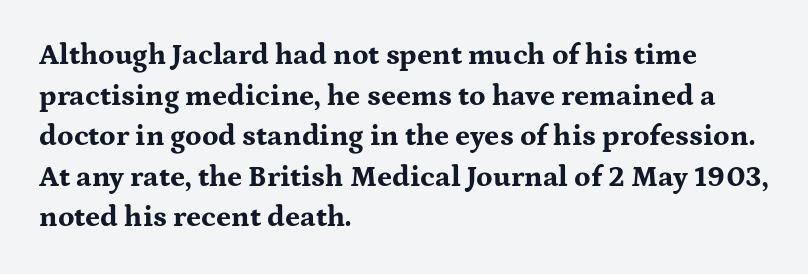
{"serif": "yes", "italic": "no", "bold": "yes", "weight": "bold", "width": "wide", "stroke_contrast": "medium", "x_height": "medium", "monospaced": "no", "underline": "no", "align": "left", "line_spacing": "normal", "line_spacing_ratio": 1.4, "letter_spacing": "normal", "letter_spacing_em": 0.0, "glyph_px": 29}
